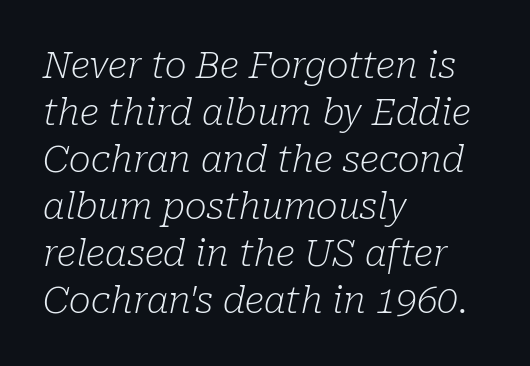
The image shows 37 px light serif type, italic (leaning right); set left-aligned, normal line spacing (1.27x), normal letter spacing, not underlined; low stroke contrast and a medium x-height.
